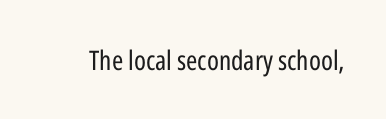
Has an underline been added? It has not. The type is set solid horizontally, with unmodified tracking. The characters are drawn with everyday or finer stroke widths. Every character sits straight up, as roman type does.
